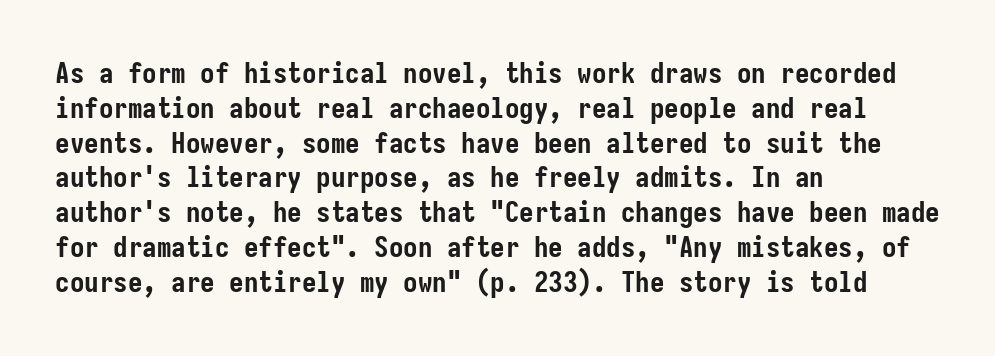
The image shows 29 px semibold, condensed sans-serif type, upright; set left-aligned, line spacing 1.2x, normal letter spacing, not underlined; low stroke contrast and a medium x-height.
